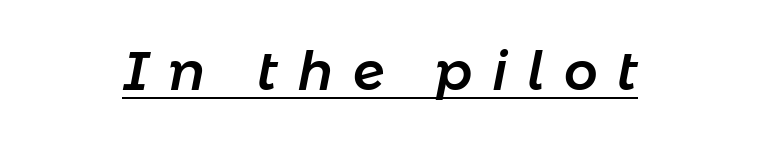
The image shows 53 px text type, italic (leaning right); set unusually wide letter spacing (+0.37 em), underlined; low stroke contrast and a medium x-height.
